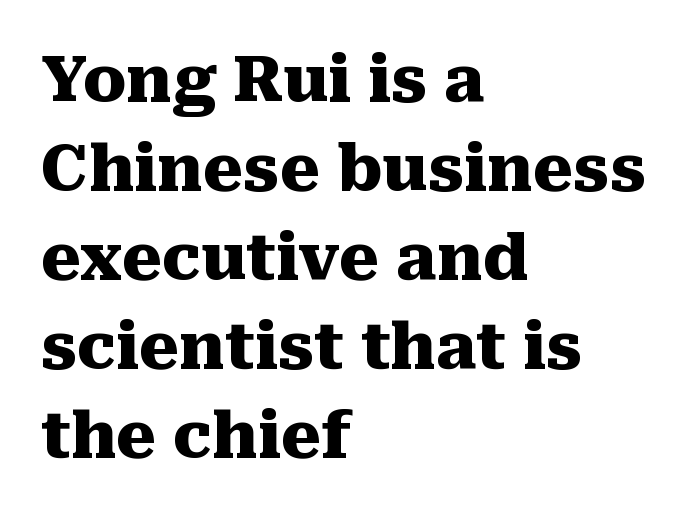
{"serif": "yes", "italic": "no", "bold": "yes", "weight": "heavy", "width": "normal", "stroke_contrast": "medium", "x_height": "medium", "monospaced": "no", "underline": "no", "align": "left", "line_spacing": "normal", "line_spacing_ratio": 1.39, "letter_spacing": "normal", "letter_spacing_em": 0.0, "glyph_px": 64}
